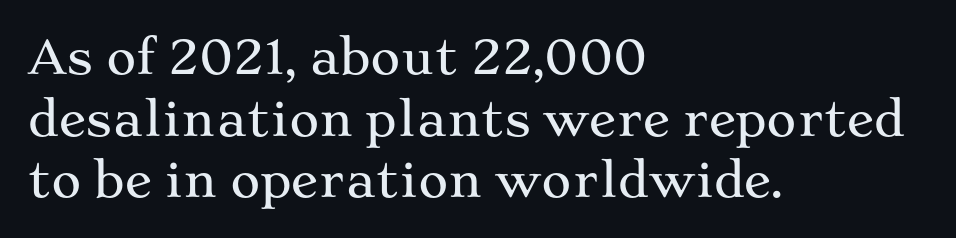
The font's upright variant was chosen for this text. The passage shown has conventional tracking throughout. The rows are spaced the way most documents space them. Think of a printed novel: that variable character pitch is what you see here. Type style note: has serifs. Letters rest on an invisible, unmarked baseline.
